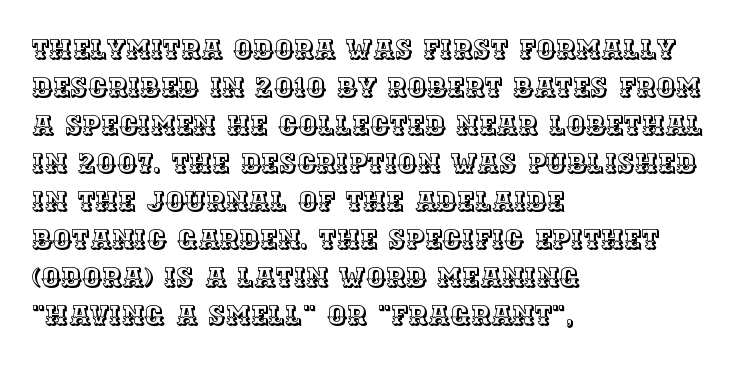
{"italic": "no", "underline": "no", "align": "left", "line_spacing": "normal", "line_spacing_ratio": 1.41, "letter_spacing": "normal", "letter_spacing_em": 0.0, "glyph_px": 27}
